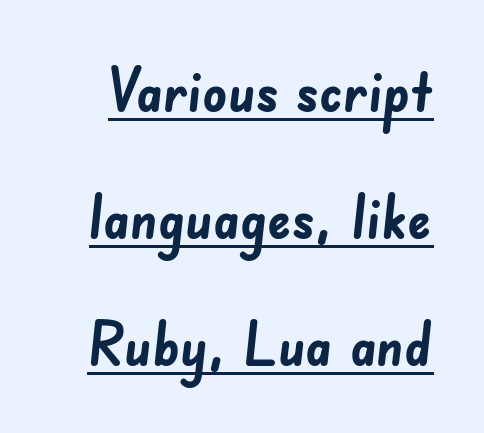
These lines carry a lot of weight — the face is fully bold. The block of text is sparse from top to bottom, with ample space between rows. What decoration does the sample have? An underline. Characters follow at the spacing the type designer built in. Serifs: no, the terminals of the letterforms are clean.
